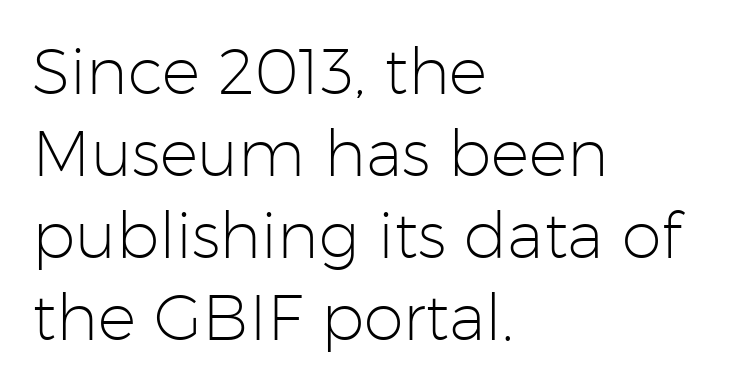
{"serif": "no", "italic": "no", "bold": "no", "weight": "light", "width": "normal", "stroke_contrast": "low", "x_height": "medium", "monospaced": "no", "underline": "no", "align": "left", "line_spacing": "normal", "line_spacing_ratio": 1.28, "letter_spacing": "normal", "letter_spacing_em": 0.0, "glyph_px": 64}
